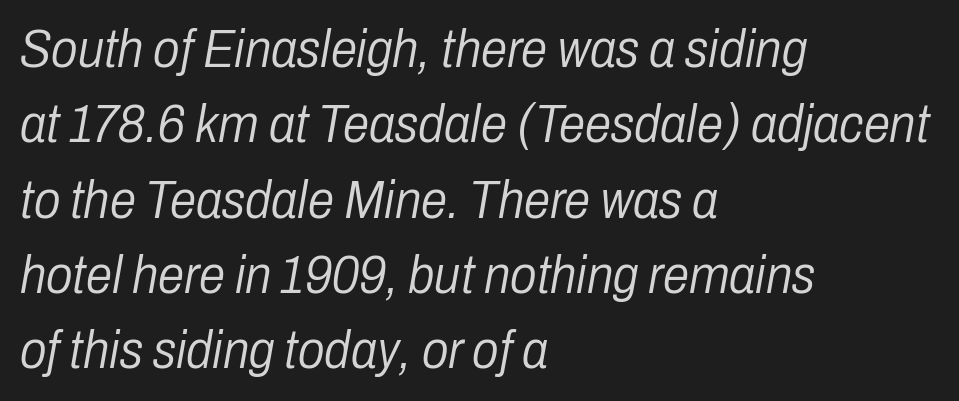
{"italic": "yes", "lean": "right", "slant_degrees": 10, "bold": "no", "weight": "light", "width": "condensed", "stroke_contrast": "low", "x_height": "medium", "monospaced": "no", "underline": "no", "align": "left", "line_spacing": "normal", "line_spacing_ratio": 1.42, "letter_spacing": "normal", "letter_spacing_em": 0.0, "glyph_px": 53}
